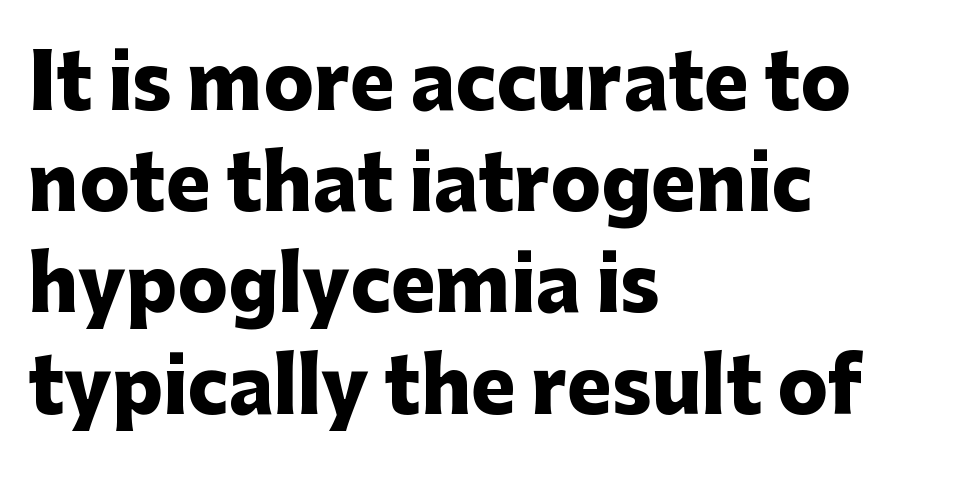
The specimen reads as upright at a glance. This sample keeps an unexceptional amount of space between lines. The letters sit at their default tracking, neither squeezed nor spread. Thick stems and heavy bowls — unmistakably bold. Bare-footed words on every line.
